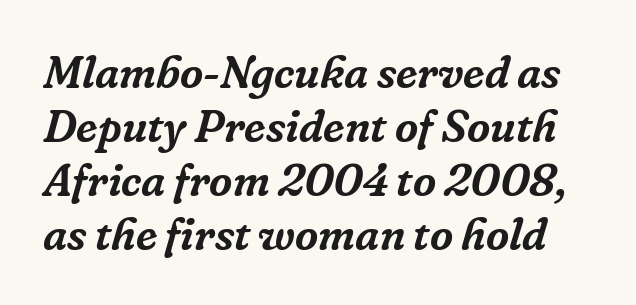
{"serif": "yes", "italic": "yes", "lean": "right", "slant_degrees": 16, "width": "normal", "stroke_contrast": "low", "x_height": "medium", "monospaced": "no", "underline": "no", "line_spacing_ratio": 1.2, "letter_spacing": "normal", "letter_spacing_em": 0.0, "glyph_px": 45}
